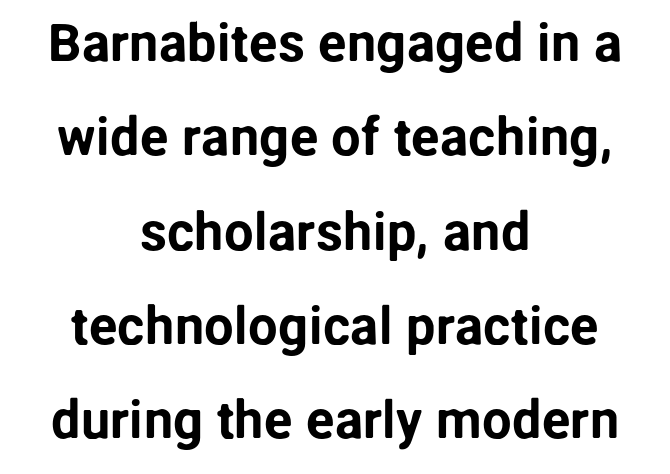
The image shows 53 px sans-serif type, upright; set centered, line spacing 1.78x, normal letter spacing, not underlined; low stroke contrast and a medium x-height.
